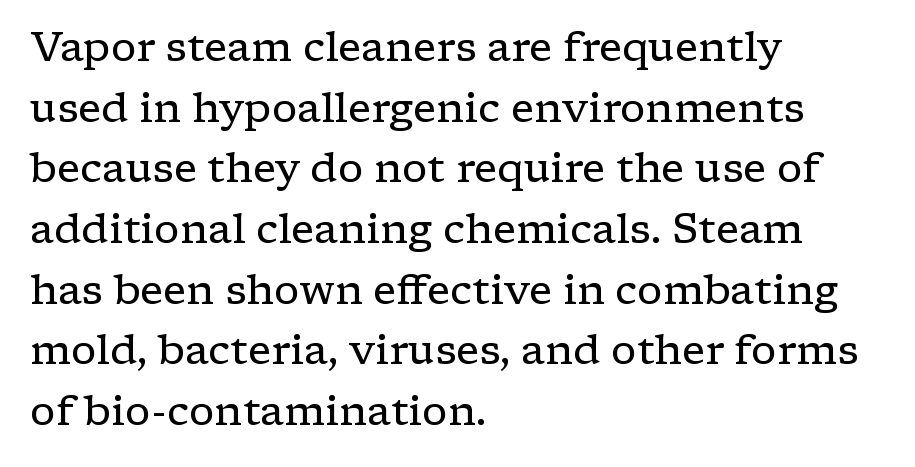
{"serif": "yes", "italic": "no", "bold": "no", "weight": "regular", "width": "wide", "stroke_contrast": "low", "x_height": "medium", "monospaced": "no", "underline": "no", "align": "left", "line_spacing": "normal", "line_spacing_ratio": 1.48, "letter_spacing": "normal", "letter_spacing_em": 0.0, "glyph_px": 41}
